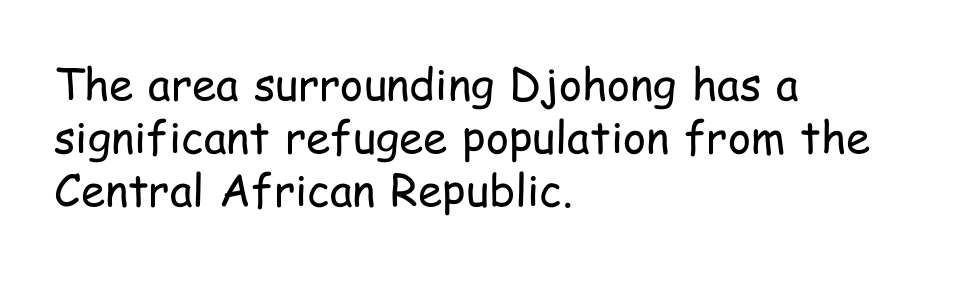
{"serif": "no", "italic": "no", "bold": "no", "weight": "regular", "width": "condensed", "stroke_contrast": "low", "x_height": "medium", "monospaced": "no", "underline": "no", "align": "left", "line_spacing_ratio": 1.21, "letter_spacing": "normal", "letter_spacing_em": 0.0, "glyph_px": 44}
